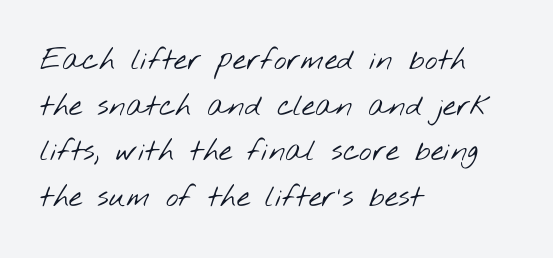
Q: Is the text bold? A: No.
Q: Is the typeface a serif or a sans-serif typeface? A: Sans-serif.
Q: Is the text underlined? A: No.
Q: How is the paragraph aligned? A: Left-aligned.
Q: Is the spacing between letters normal or unusually wide? A: Normal.
Q: Is the spacing between lines tight, normal or loose? A: Normal.
Q: Width (condensed, normal, or wide)? A: Wide.
Q: Stroke contrast? A: Low.
Q: x-height? A: Small.
Q: Monospaced? A: No.
